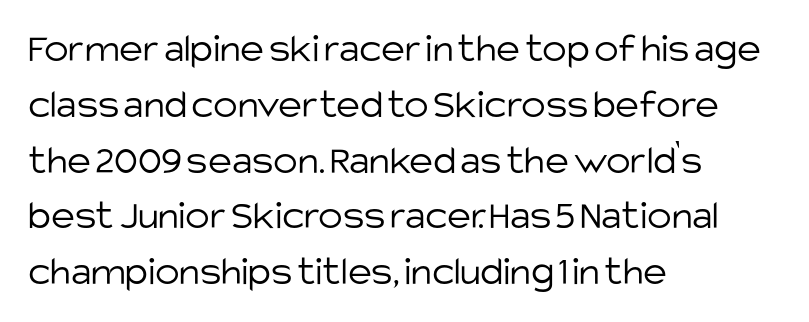
The ragged edge is on the right, which tells us the setting is flush left. The lines sit at an ordinary, default distance from one another. Do the characters align in a grid? No, the font is proportional. The letters look calm and open, with moderate or lighter stems. This sample uses an upright cut, with every glyph sitting square on the baseline.
